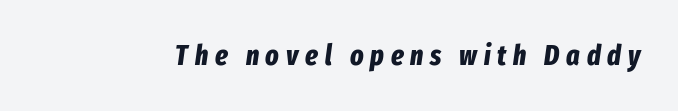
Q: Is the text bold? A: Yes.
Q: Is the text italic (slanted)? A: Yes, it leans right by about 8 degrees.
Q: Is the text underlined? A: No.
Q: Is the spacing between letters normal or unusually wide? A: Unusually wide.
Q: Width (condensed, normal, or wide)? A: Condensed.
Q: Stroke contrast? A: Low.
Q: x-height? A: Medium.
Q: Monospaced? A: No.
